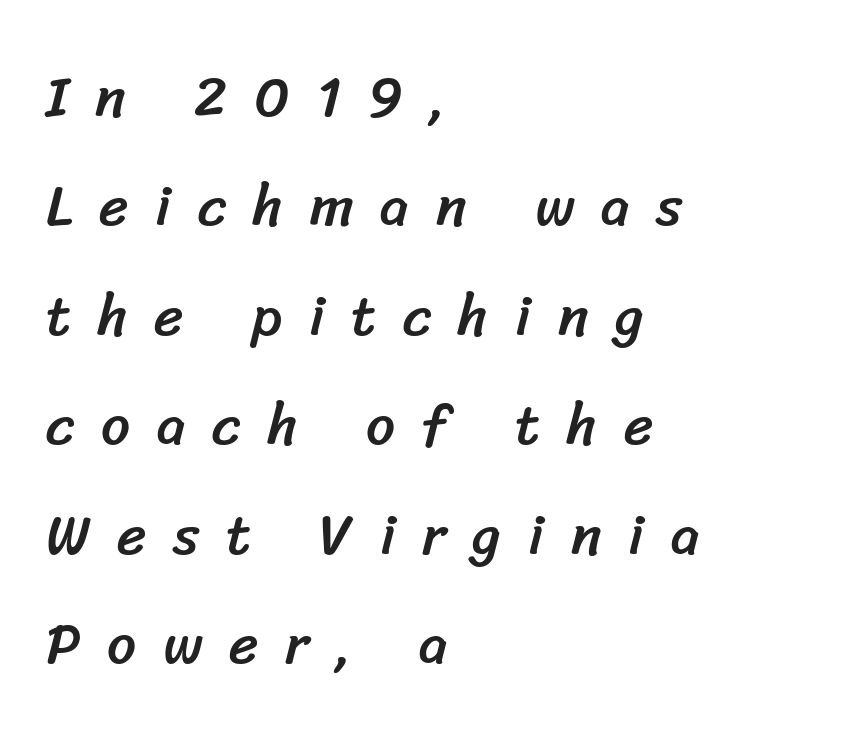
{"serif": "no", "width": "normal", "stroke_contrast": "low", "x_height": "medium", "monospaced": "no", "underline": "no", "align": "left", "line_spacing": "loose", "line_spacing_ratio": 1.92, "letter_spacing": "wide", "letter_spacing_em": 0.47, "glyph_px": 57}
